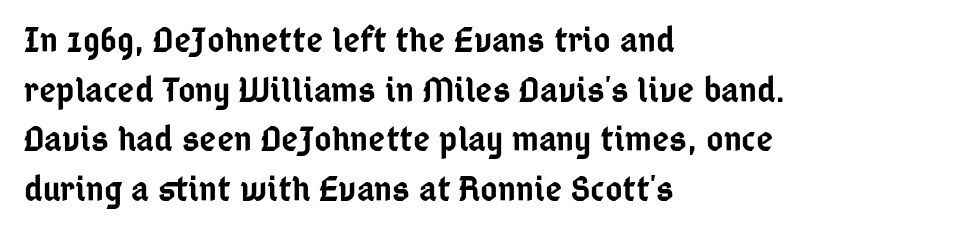
{"serif": "no", "italic": "no", "bold": "semi", "weight": "semibold", "width": "condensed", "stroke_contrast": "low", "x_height": "medium", "monospaced": "no", "underline": "no", "align": "left", "line_spacing": "normal", "line_spacing_ratio": 1.34, "letter_spacing": "normal", "letter_spacing_em": 0.0, "glyph_px": 37}
